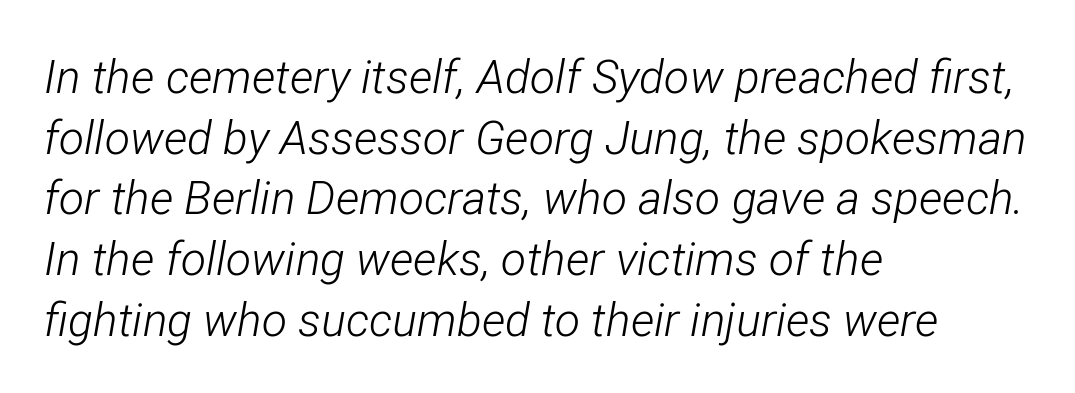
{"italic": "yes", "lean": "right", "slant_degrees": 12, "bold": "no", "weight": "light", "width": "condensed", "stroke_contrast": "low", "x_height": "medium", "monospaced": "no", "underline": "no", "align": "left", "line_spacing": "normal", "line_spacing_ratio": 1.32, "letter_spacing": "normal", "letter_spacing_em": 0.0, "glyph_px": 46}
